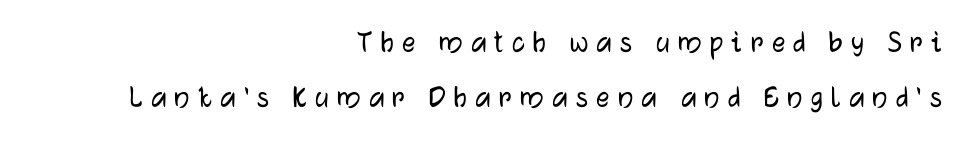
{"serif": "no", "italic": "no", "width": "normal", "stroke_contrast": "low", "x_height": "medium", "monospaced": "no", "underline": "no", "align": "right", "line_spacing": "normal", "line_spacing_ratio": 1.67, "letter_spacing": "wide", "letter_spacing_em": 0.25, "glyph_px": 33}
